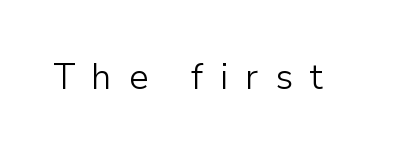
The specimen omits any rule beneath the text block's lines. Here the designer chose a conventional face with non-uniform glyph widths. Tall strokes in this sample are plumb rather than angled. Glyph-to-glyph distance is far greater than everyday printed text. The passage shown is typeset with a sans-serif family. No chunkiness to these letters — they're not bold.
